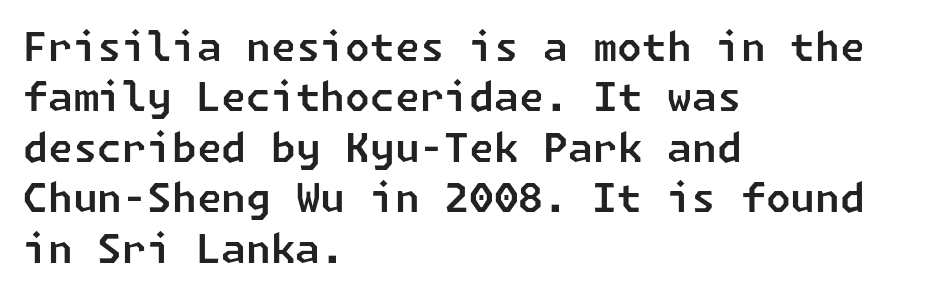
{"serif": "no", "width": "normal", "stroke_contrast": "low", "x_height": "medium", "underline": "no", "align": "left", "line_spacing": "normal", "line_spacing_ratio": 1.26, "letter_spacing": "normal", "letter_spacing_em": 0.0, "glyph_px": 40}
